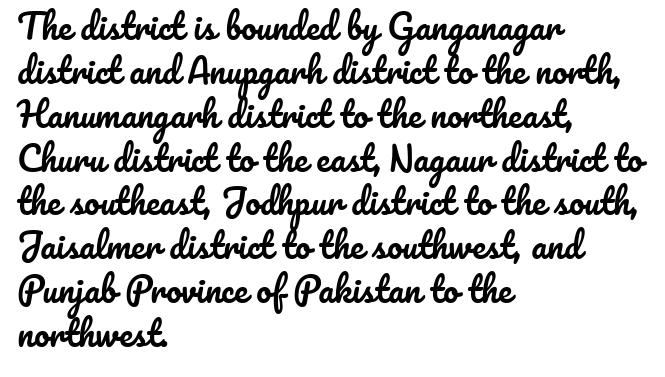
{"width": "normal", "stroke_contrast": "low", "x_height": "small", "monospaced": "no", "underline": "no", "align": "left", "line_spacing": "normal", "line_spacing_ratio": 1.29, "letter_spacing": "normal", "letter_spacing_em": 0.0, "glyph_px": 34}
